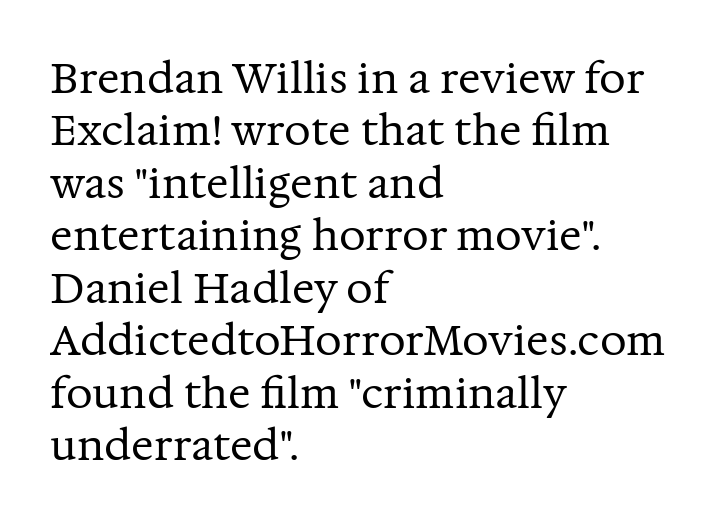
The letters sit at their default tracking, neither squeezed nor spread. Heft: none added — not bold. Look at the bottom of the vertical strokes: they flare into serifs here. The vertical gap from one line to the next is medium. Note the varied advance widths — an 'i' is clearly narrower than an 'm'.
